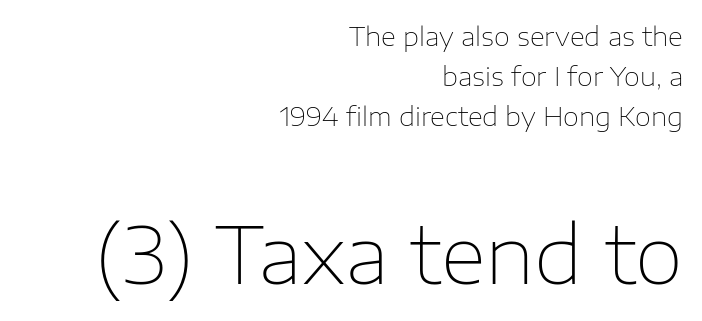
{"serif": "no", "italic": "no", "bold": "no", "weight": "thin", "width": "normal", "stroke_contrast": "low", "x_height": "medium", "monospaced": "no", "underline": "no", "align": "right", "line_spacing": "normal", "line_spacing_ratio": 1.53, "letter_spacing": "normal", "letter_spacing_em": 0.0, "larger_block": "second", "size_ratio": 3.04, "glyph_px": 79}
